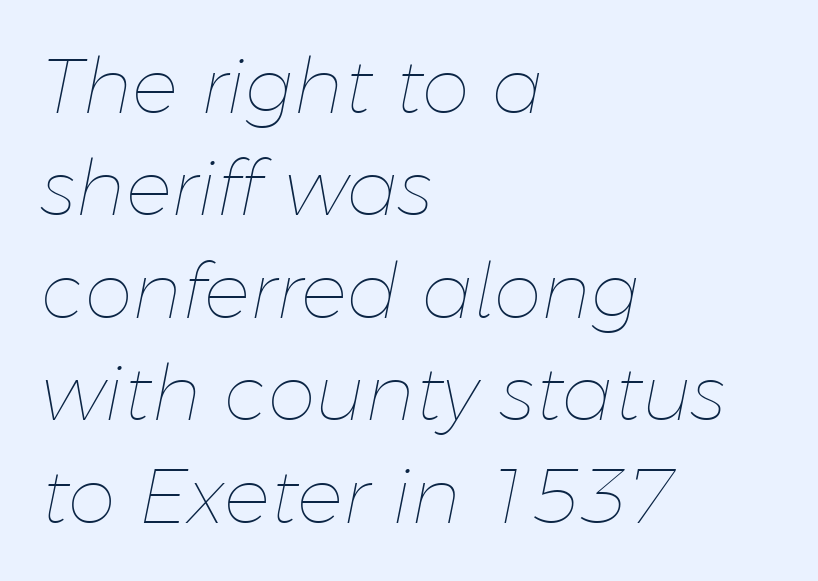
{"italic": "yes", "lean": "right", "slant_degrees": 11, "bold": "no", "weight": "thin", "width": "normal", "stroke_contrast": "low", "x_height": "medium", "monospaced": "no", "underline": "no", "align": "left", "line_spacing": "normal", "line_spacing_ratio": 1.33, "letter_spacing": "normal", "letter_spacing_em": 0.0, "glyph_px": 77}
